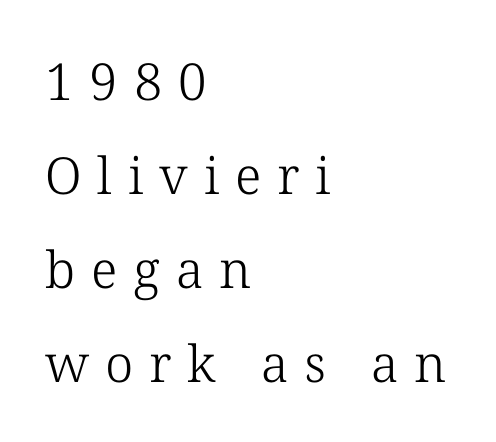
{"serif": "yes", "italic": "no", "bold": "no", "weight": "light", "width": "normal", "stroke_contrast": "low", "x_height": "medium", "monospaced": "no", "underline": "no", "align": "left", "line_spacing_ratio": 1.84, "letter_spacing": "wide", "letter_spacing_em": 0.31, "glyph_px": 51}
